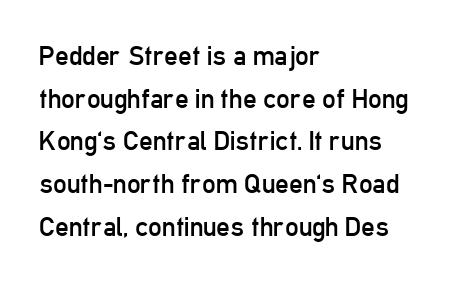
{"italic": "no", "bold": "no", "underline": "no", "align": "left", "line_spacing": "normal", "line_spacing_ratio": 1.58, "letter_spacing": "normal", "letter_spacing_em": 0.0, "glyph_px": 27}
